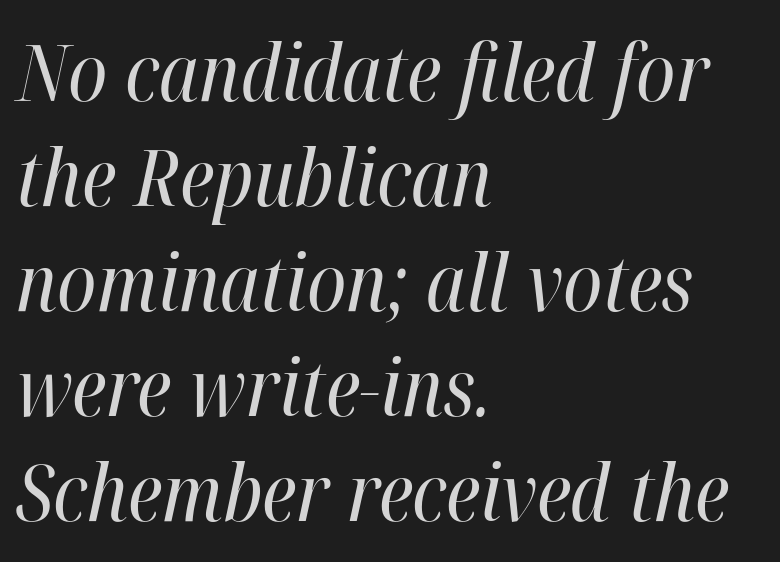
{"italic": "yes", "lean": "right", "slant_degrees": 12, "bold": "no", "weight": "regular", "width": "condensed", "stroke_contrast": "high", "x_height": "medium", "monospaced": "no", "underline": "no", "align": "left", "line_spacing": "normal", "line_spacing_ratio": 1.33, "letter_spacing": "normal", "letter_spacing_em": 0.0, "glyph_px": 79}
